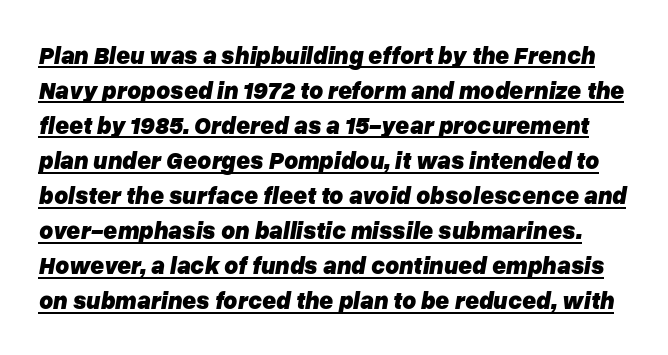
{"italic": "yes", "lean": "right", "slant_degrees": 10, "bold": "yes", "underline": "yes", "line_spacing": "normal", "line_spacing_ratio": 1.46, "letter_spacing": "normal", "letter_spacing_em": 0.0, "glyph_px": 24}
